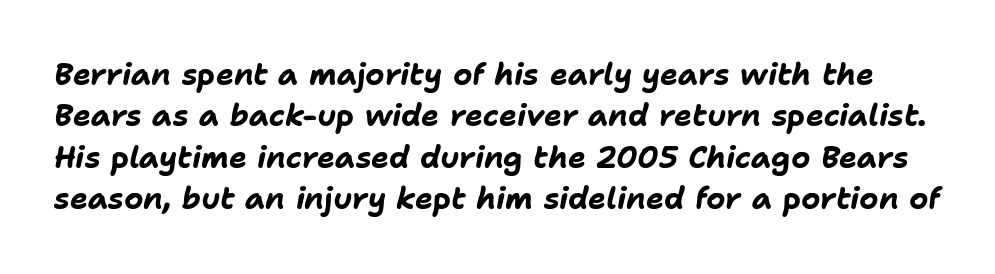
Q: Is the text bold? A: Yes.
Q: Is the text italic (slanted)? A: Yes, it leans right by about 11 degrees.
Q: Is the text underlined? A: No.
Q: Is the spacing between letters normal or unusually wide? A: Normal.
Q: Is the spacing between lines tight, normal or loose? A: Normal.
Q: Width (condensed, normal, or wide)? A: Normal.
Q: Stroke contrast? A: Low.
Q: x-height? A: Medium.
Q: Monospaced? A: No.
